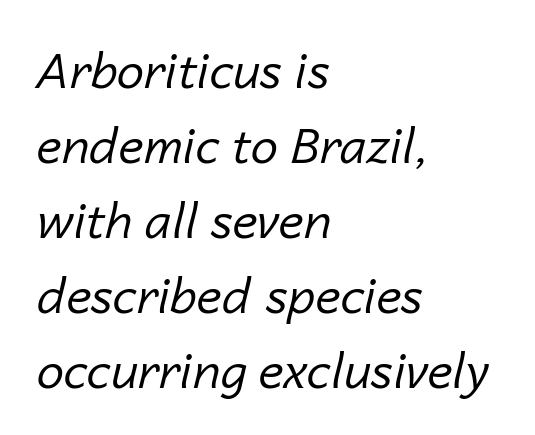
The image shows 49 px regular-weight type, italic (leaning right); set left-aligned, normal line spacing (1.53x), normal letter spacing, not underlined; low stroke contrast and a medium x-height.
